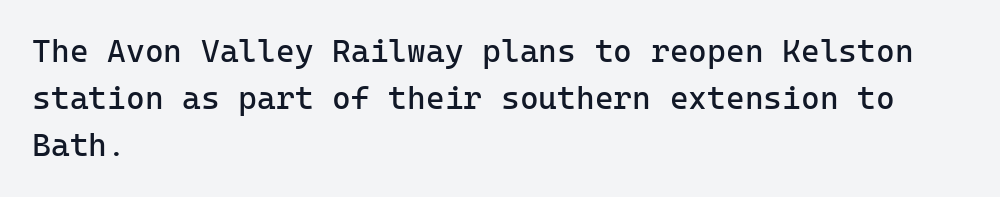
{"serif": "no", "italic": "no", "bold": "no", "weight": "regular", "width": "normal", "stroke_contrast": "low", "x_height": "medium", "underline": "no", "align": "left", "line_spacing": "normal", "line_spacing_ratio": 1.47, "letter_spacing": "normal", "letter_spacing_em": 0.0, "glyph_px": 32}
